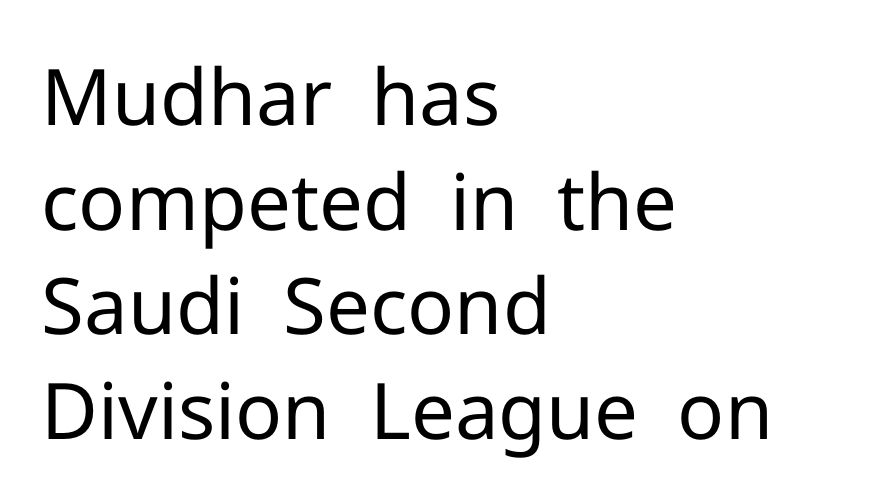
Letters have the restrained weight of plain body copy at most. Regular leading. Each line starts at the same left margin while the right side varies. Varying glyph widths throughout — classic text-font behaviour.
